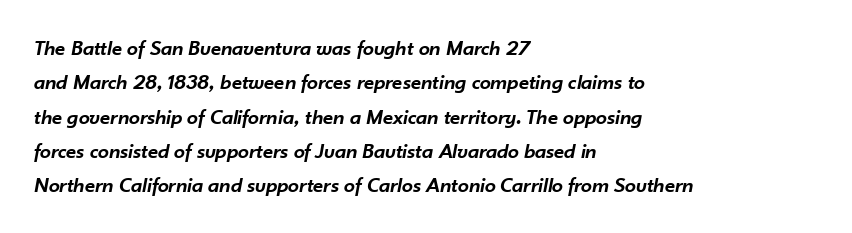
The image shows 22 px text type, italic (leaning right); set left-aligned, normal line spacing (1.56x), normal letter spacing, not underlined.
